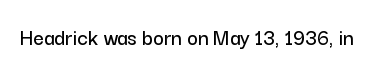
The image shows 23 px text type, upright; set normal letter spacing, not underlined.
